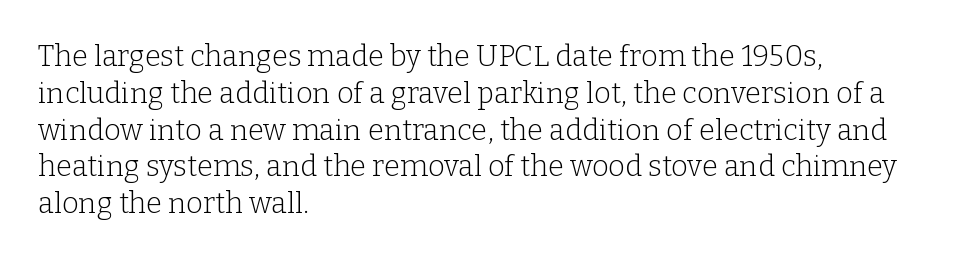
The image shows 29 px light serif type, upright; set left-aligned, normal line spacing (1.27x), normal letter spacing, not underlined; low stroke contrast and a medium x-height.
